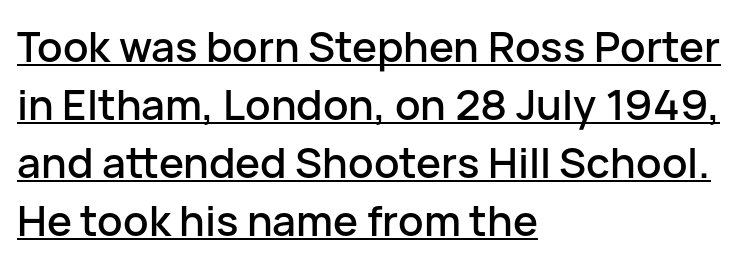
Q: Is the text italic (slanted)? A: No, it is upright.
Q: Is the typeface a serif or a sans-serif typeface? A: Sans-serif.
Q: Is the text underlined? A: Yes.
Q: How is the paragraph aligned? A: Left-aligned.
Q: Is the spacing between letters normal or unusually wide? A: Normal.
Q: Is the spacing between lines tight, normal or loose? A: Normal.
Q: Width (condensed, normal, or wide)? A: Normal.
Q: Stroke contrast? A: Low.
Q: x-height? A: Medium.
Q: Monospaced? A: No.
